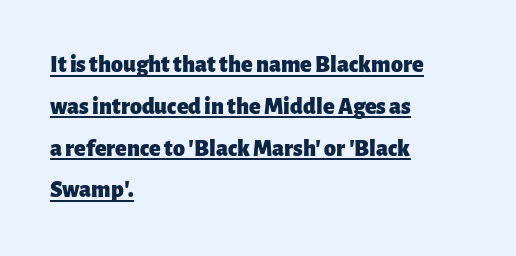
{"italic": "no", "bold": "yes", "underline": "yes", "align": "left", "line_spacing_ratio": 1.74, "letter_spacing": "normal", "letter_spacing_em": 0.0, "glyph_px": 24}
